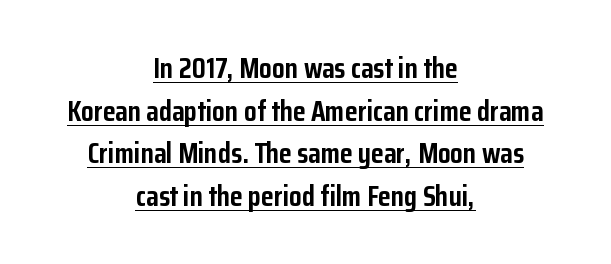
The rows are spaced the way most documents space them. Leftover space on each line is divided equally before and after the words. Nothing sits at the stroke ends, so this counts as sans-serif. Varying glyph widths throughout — classic text-font behaviour.
